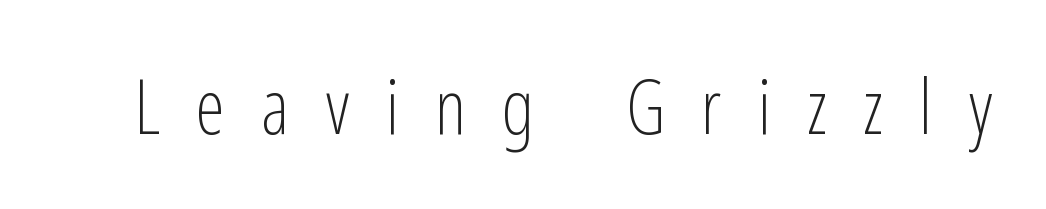
Q: Is the text bold? A: No.
Q: Is the text italic (slanted)? A: No, it is upright.
Q: Is the typeface a serif or a sans-serif typeface? A: Sans-serif.
Q: Is the text underlined? A: No.
Q: Is the spacing between letters normal or unusually wide? A: Unusually wide.
Q: Width (condensed, normal, or wide)? A: Condensed.
Q: Stroke contrast? A: Low.
Q: x-height? A: Medium.
Q: Monospaced? A: No.
